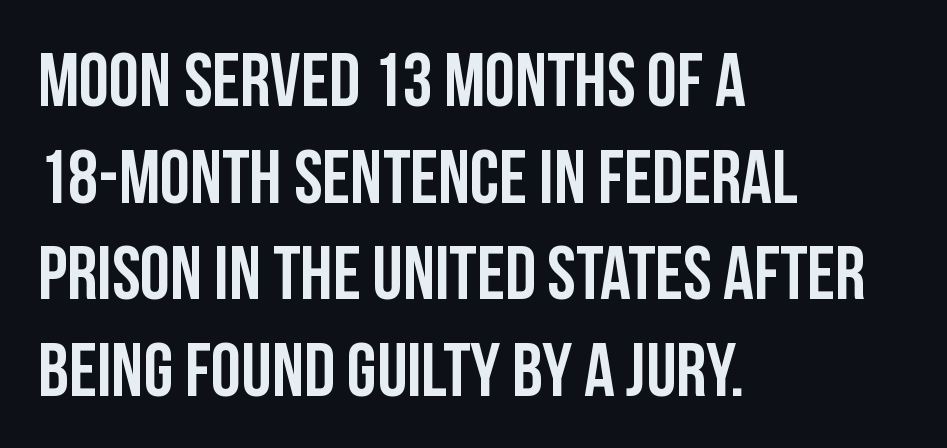
Q: Is the text italic (slanted)? A: No, it is upright.
Q: Is the typeface a serif or a sans-serif typeface? A: Sans-serif.
Q: Is the text underlined? A: No.
Q: How is the paragraph aligned? A: Left-aligned.
Q: Is the spacing between letters normal or unusually wide? A: Normal.
Q: Is the spacing between lines tight, normal or loose? A: Normal.
Q: Width (condensed, normal, or wide)? A: Condensed.
Q: Stroke contrast? A: Low.
Q: x-height? A: Large.
Q: Monospaced? A: No.
